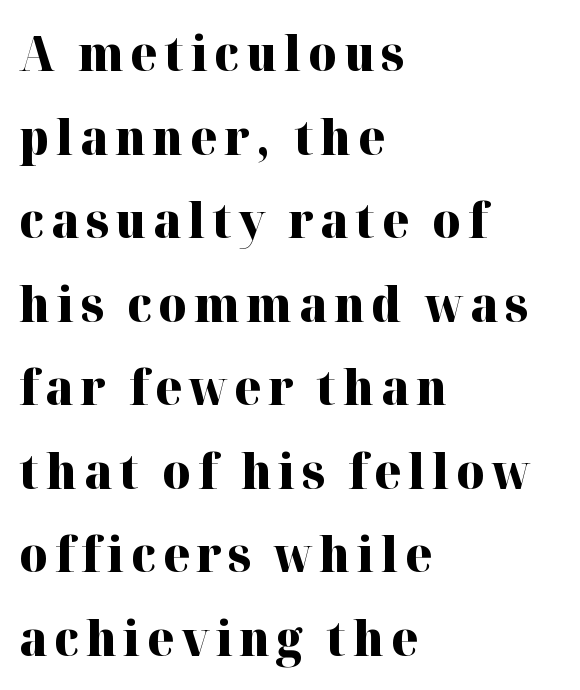
The image shows 48 px heavy serif type, upright; set left-aligned, line spacing 1.74x, not underlined; high stroke contrast and a medium x-height.
